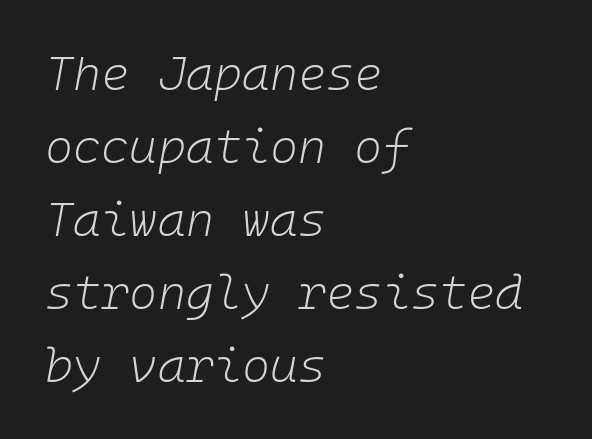
{"italic": "yes", "lean": "right", "slant_degrees": 10, "bold": "no", "weight": "light", "width": "normal", "stroke_contrast": "low", "x_height": "medium", "monospaced": "yes", "underline": "no", "align": "left", "line_spacing": "normal", "line_spacing_ratio": 1.52, "letter_spacing": "normal", "letter_spacing_em": 0.0, "glyph_px": 48}
